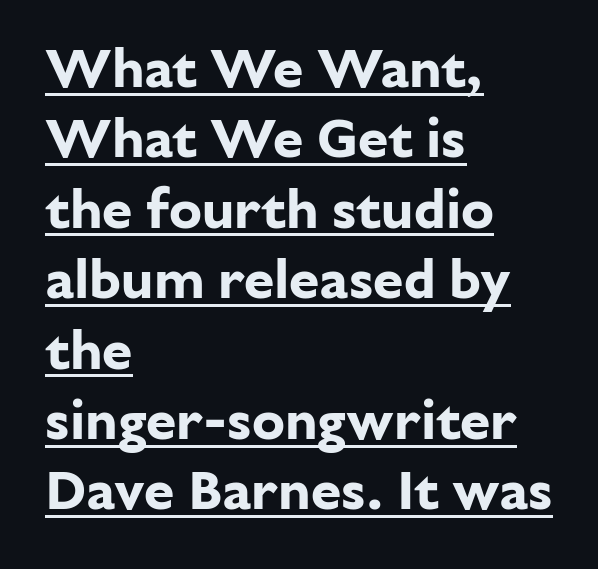
{"serif": "no", "italic": "no", "bold": "yes", "weight": "bold", "width": "normal", "stroke_contrast": "low", "x_height": "medium", "monospaced": "no", "underline": "yes", "align": "left", "line_spacing": "normal", "line_spacing_ratio": 1.28, "letter_spacing": "normal", "letter_spacing_em": 0.0, "glyph_px": 55}
